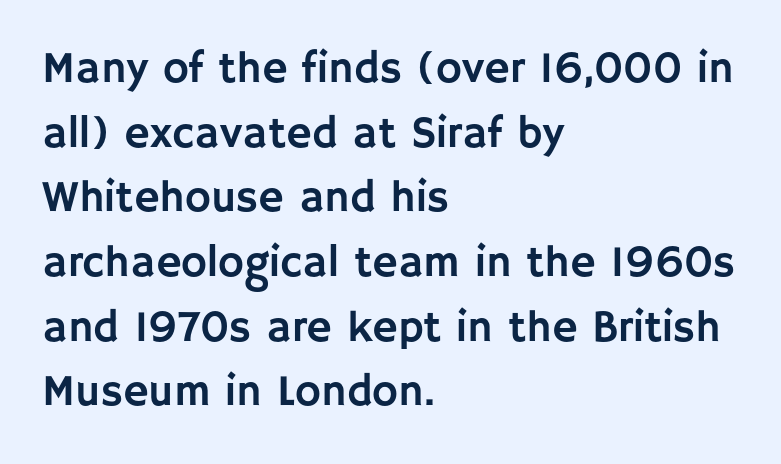
Q: Is the text italic (slanted)? A: No, it is upright.
Q: Is the typeface a serif or a sans-serif typeface? A: Sans-serif.
Q: Is the text underlined? A: No.
Q: How is the paragraph aligned? A: Left-aligned.
Q: Is the spacing between letters normal or unusually wide? A: Normal.
Q: Is the spacing between lines tight, normal or loose? A: Normal.
Q: Width (condensed, normal, or wide)? A: Normal.
Q: Stroke contrast? A: Low.
Q: x-height? A: Large.
Q: Monospaced? A: No.
